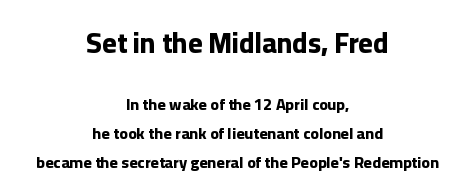
{"serif": "no", "italic": "no", "bold": "yes", "weight": "bold", "width": "normal", "stroke_contrast": "low", "x_height": "medium", "monospaced": "no", "underline": "no", "align": "center", "line_spacing_ratio": 1.81, "letter_spacing": "normal", "letter_spacing_em": 0.0, "larger_block": "first", "size_ratio": 1.75, "glyph_px": 28}
